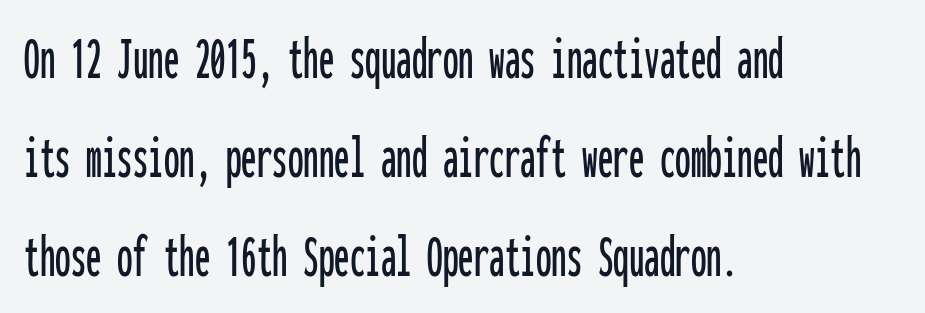
Check the space under the baseline: it is left empty. Inter-character spacing is left at the font's built-in metrics. Vertically, the passage feels balanced, rows spaced as you'd expect. Do the characters align in a grid? Yes, the font is monospaced. The lettering holds an erect, upright posture throughout. Observe the absence of serifs on each vertical stroke in this sample.
